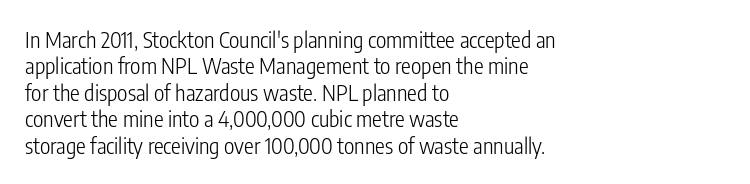
The image shows 22 px text type, upright; set left-aligned, line spacing 1.2x, normal letter spacing, not underlined.
